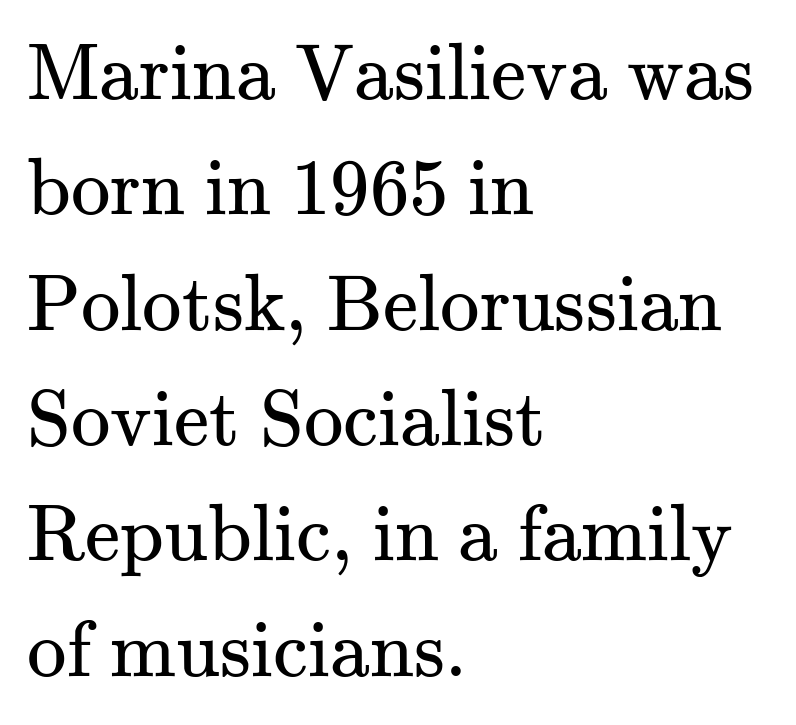
{"serif": "yes", "italic": "no", "bold": "no", "weight": "regular", "width": "normal", "stroke_contrast": "medium", "x_height": "small", "monospaced": "no", "underline": "no", "align": "left", "line_spacing": "normal", "line_spacing_ratio": 1.46, "letter_spacing": "normal", "letter_spacing_em": 0.0, "glyph_px": 79}
